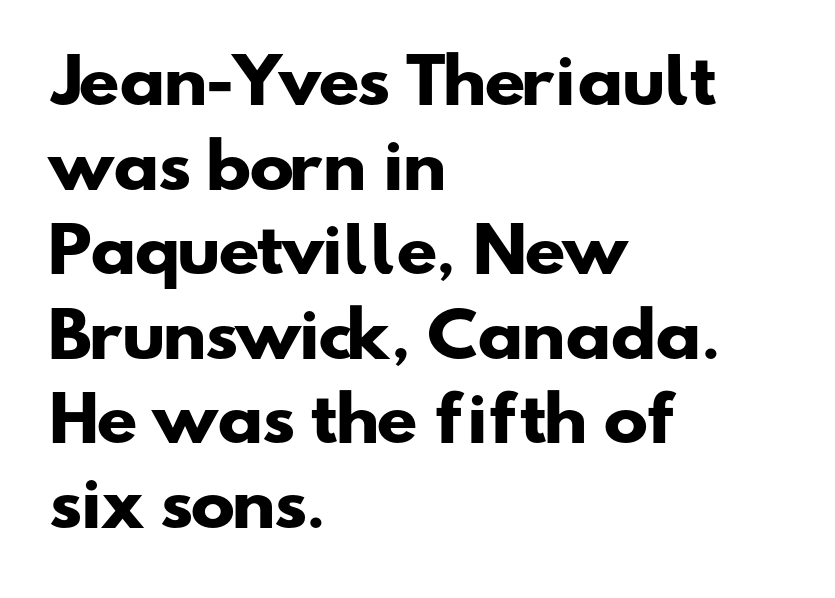
Q: Is the text bold? A: Yes.
Q: Is the typeface a serif or a sans-serif typeface? A: Sans-serif.
Q: Is the text underlined? A: No.
Q: How is the paragraph aligned? A: Left-aligned.
Q: Is the spacing between letters normal or unusually wide? A: Normal.
Q: Is the spacing between lines tight, normal or loose? A: Normal.
Q: Width (condensed, normal, or wide)? A: Wide.
Q: Stroke contrast? A: Low.
Q: x-height? A: Small.
Q: Monospaced? A: No.
